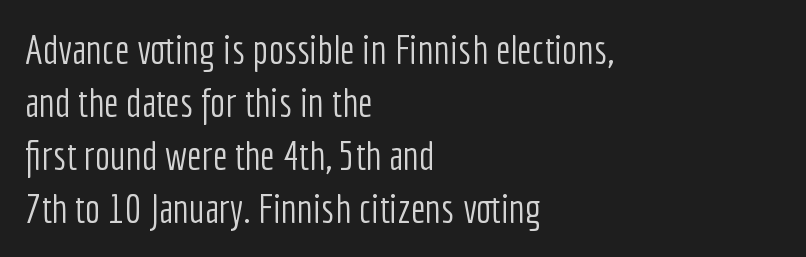
Q: Is the text bold? A: No.
Q: Is the text italic (slanted)? A: No, it is upright.
Q: Is the typeface a serif or a sans-serif typeface? A: Sans-serif.
Q: Is the text underlined? A: No.
Q: How is the paragraph aligned? A: Left-aligned.
Q: Is the spacing between letters normal or unusually wide? A: Normal.
Q: Is the spacing between lines tight, normal or loose? A: Normal.
Q: Width (condensed, normal, or wide)? A: Condensed.
Q: Stroke contrast? A: Low.
Q: x-height? A: Medium.
Q: Monospaced? A: No.
